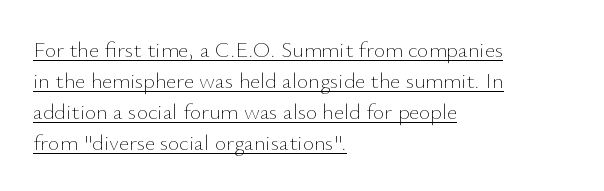
You can see a thin bar hugging the bottom of the glyphs. Interline gaps are of average width in this sample. Leftover space on each line is placed entirely after the last word. This is not heavy type; no bold has been used. In terms of posture, this sample is upright.
